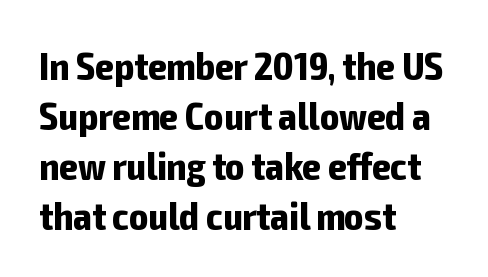
Q: Is the text bold? A: Yes.
Q: Is the text italic (slanted)? A: No, it is upright.
Q: Is the typeface a serif or a sans-serif typeface? A: Sans-serif.
Q: Is the text underlined? A: No.
Q: How is the paragraph aligned? A: Left-aligned.
Q: Is the spacing between letters normal or unusually wide? A: Normal.
Q: Is the spacing between lines tight, normal or loose? A: Normal.
Q: Width (condensed, normal, or wide)? A: Condensed.
Q: Stroke contrast? A: Low.
Q: x-height? A: Medium.
Q: Monospaced? A: No.
